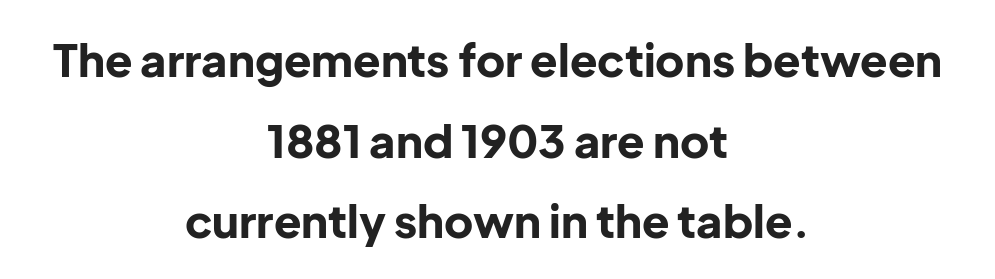
{"serif": "no", "italic": "no", "bold": "yes", "weight": "bold", "width": "normal", "stroke_contrast": "low", "x_height": "medium", "monospaced": "no", "underline": "no", "align": "center", "line_spacing_ratio": 1.79, "letter_spacing": "normal", "letter_spacing_em": 0.0, "glyph_px": 45}
